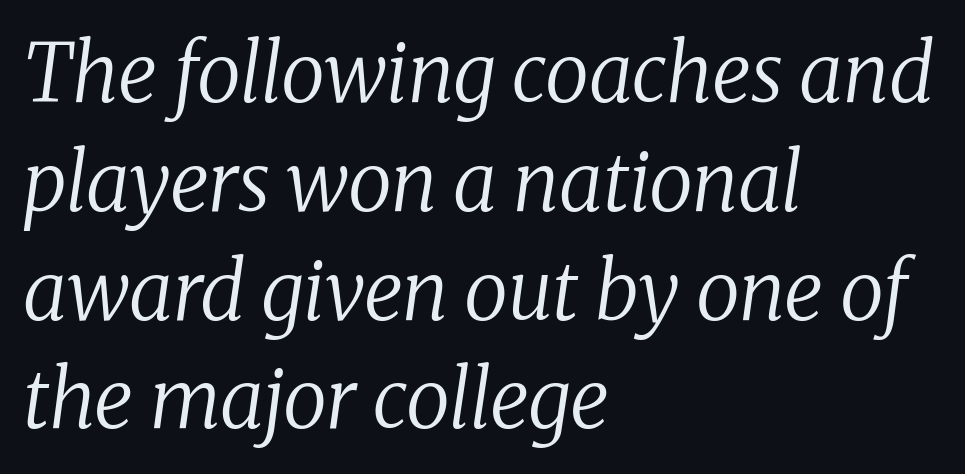
{"serif": "yes", "italic": "yes", "lean": "right", "slant_degrees": 8, "bold": "no", "weight": "regular", "width": "normal", "stroke_contrast": "low", "x_height": "medium", "monospaced": "no", "underline": "no", "align": "left", "line_spacing": "normal", "line_spacing_ratio": 1.36, "letter_spacing": "normal", "letter_spacing_em": 0.0, "glyph_px": 80}
